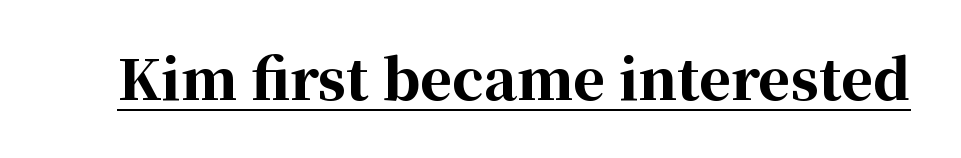
Look at the tracking — it's just the regular setting, nothing added. Check where the strokes stop: tiny serifs finish them off. Each letter keeps its own natural width here, so spacing adapts to shape. The typesetter has applied underlining to the passage shown. Caption: bold face, heavy strokes. Ascenders rise straight up at ninety degrees.
